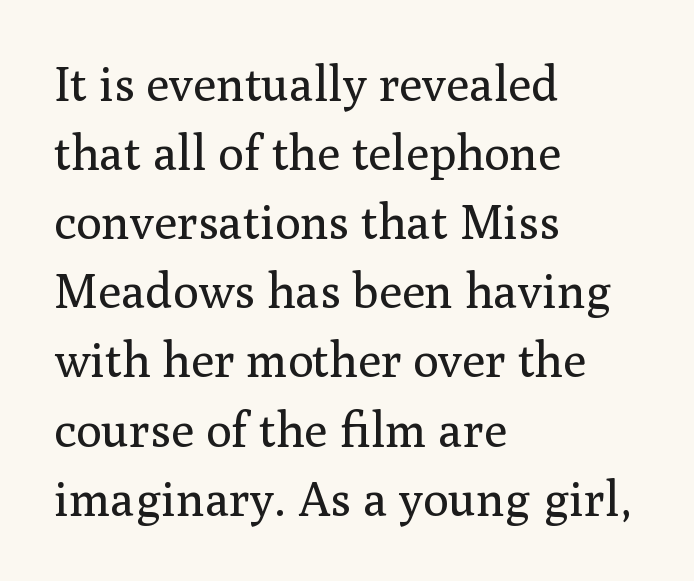
{"serif": "yes", "italic": "no", "bold": "no", "weight": "regular", "width": "normal", "stroke_contrast": "medium", "x_height": "medium", "monospaced": "no", "underline": "no", "align": "left", "line_spacing": "normal", "line_spacing_ratio": 1.44, "letter_spacing": "normal", "letter_spacing_em": 0.0, "glyph_px": 48}
